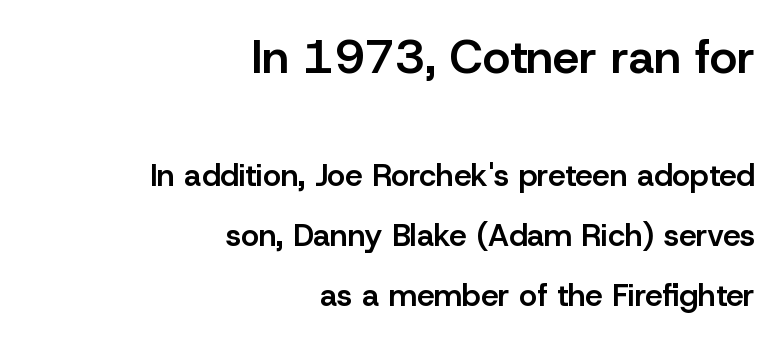
The image shows 47 px semibold sans-serif type, upright; set right-aligned, loose line spacing (1.94x), normal letter spacing, not underlined; the first (top) block is 1.52x larger; low stroke contrast and a medium x-height.
